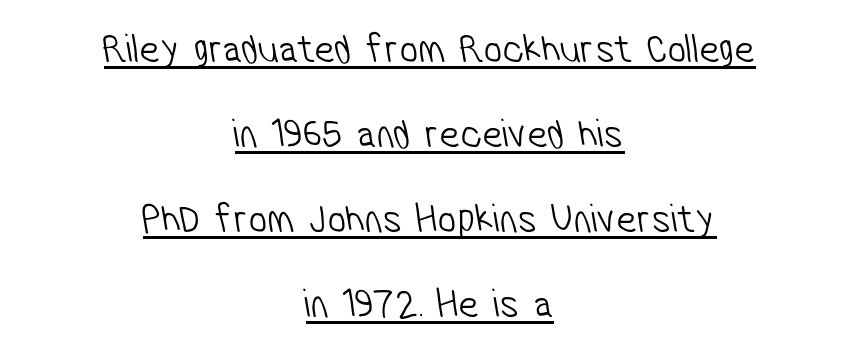
{"serif": "no", "bold": "no", "weight": "light", "width": "condensed", "stroke_contrast": "low", "x_height": "medium", "monospaced": "no", "underline": "yes", "align": "center", "line_spacing": "loose", "line_spacing_ratio": 2.07, "letter_spacing": "normal", "letter_spacing_em": 0.0, "glyph_px": 41}
